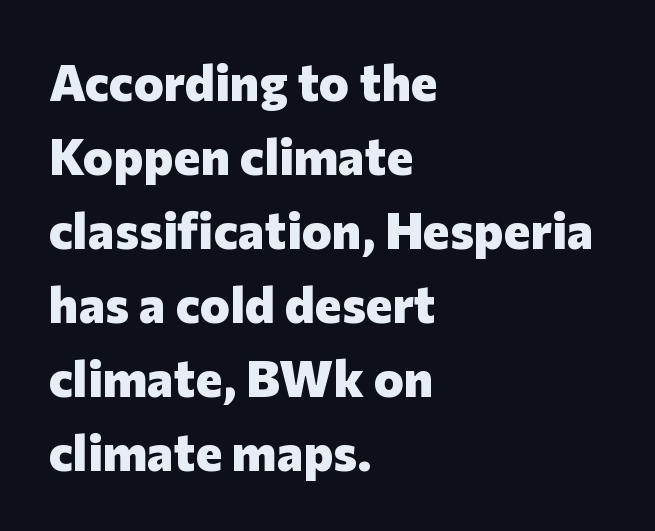
The image shows 51 px heavy sans-serif type, upright; set left-aligned, normal line spacing (1.45x), normal letter spacing, not underlined; low stroke contrast and a medium x-height.
